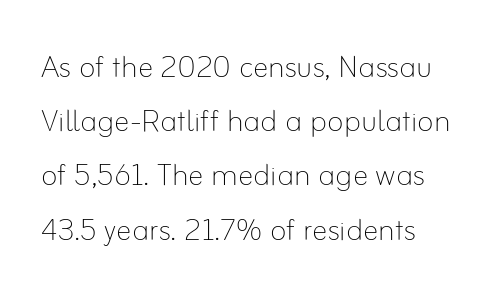
The image shows 39 px thin type, upright; set left-aligned, normal line spacing (1.39x), normal letter spacing, not underlined; low stroke contrast and a small x-height.
